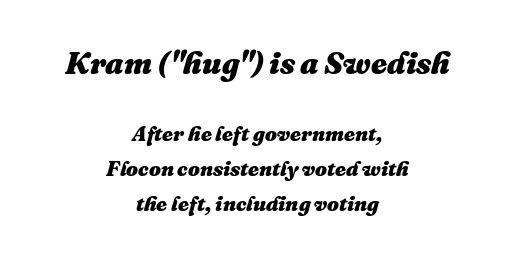
Q: Is the text bold? A: Yes.
Q: Is the text italic (slanted)? A: Yes, it leans right by about 16 degrees.
Q: Is the text underlined? A: No.
Q: How is the paragraph aligned? A: Centered.
Q: Is the spacing between letters normal or unusually wide? A: Normal.
Q: Is the spacing between lines tight, normal or loose? A: Normal.
Q: Which block of text is set in a larger size, the first (top) or the second (bottom)? A: The first (top) one.
Q: Width (condensed, normal, or wide)? A: Normal.
Q: Stroke contrast? A: Medium.
Q: x-height? A: Medium.
Q: Monospaced? A: No.
